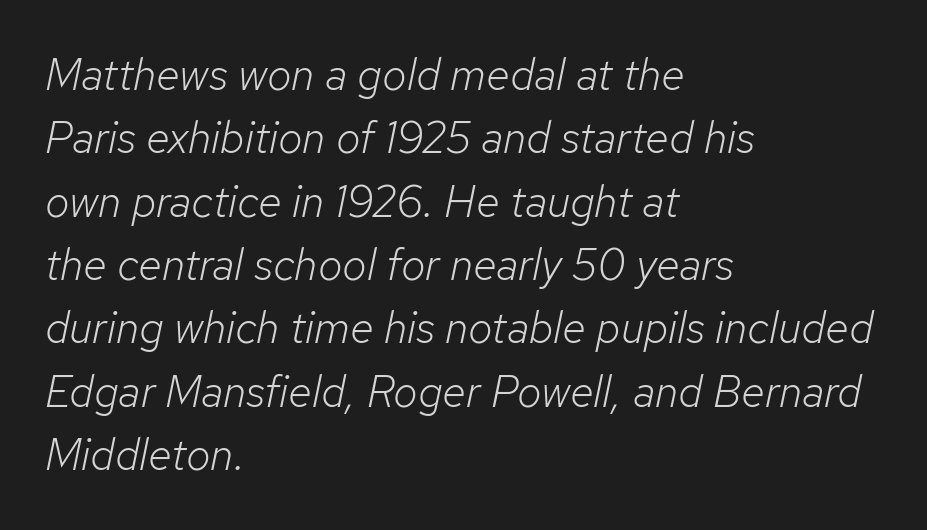
Q: Is the text bold? A: No.
Q: Is the text italic (slanted)? A: Yes, it leans right by about 12 degrees.
Q: Is the text underlined? A: No.
Q: How is the paragraph aligned? A: Left-aligned.
Q: Is the spacing between letters normal or unusually wide? A: Normal.
Q: Is the spacing between lines tight, normal or loose? A: Normal.
Q: Width (condensed, normal, or wide)? A: Normal.
Q: Stroke contrast? A: Low.
Q: x-height? A: Medium.
Q: Monospaced? A: No.
